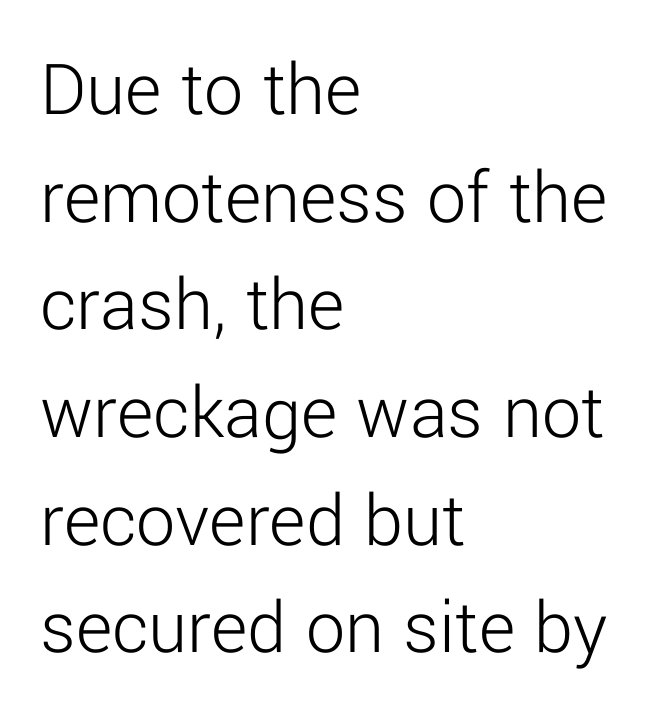
{"serif": "no", "italic": "no", "bold": "no", "weight": "light", "width": "normal", "stroke_contrast": "low", "x_height": "medium", "monospaced": "no", "underline": "no", "align": "left", "line_spacing": "normal", "line_spacing_ratio": 1.38, "letter_spacing": "normal", "letter_spacing_em": 0.0, "glyph_px": 78}
